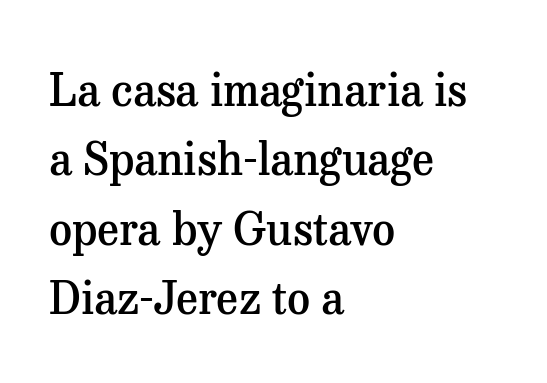
Q: Is the text bold? A: Semi-bold.
Q: Is the text italic (slanted)? A: No, it is upright.
Q: Is the typeface a serif or a sans-serif typeface? A: Serif.
Q: Is the text underlined? A: No.
Q: How is the paragraph aligned? A: Left-aligned.
Q: Is the spacing between letters normal or unusually wide? A: Normal.
Q: Is the spacing between lines tight, normal or loose? A: Normal.
Q: Width (condensed, normal, or wide)? A: Normal.
Q: Stroke contrast? A: Medium.
Q: x-height? A: Medium.
Q: Monospaced? A: No.
